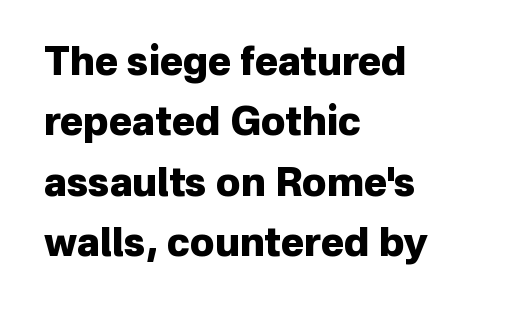
{"serif": "no", "italic": "no", "bold": "yes", "weight": "heavy", "width": "normal", "stroke_contrast": "low", "x_height": "medium", "monospaced": "no", "underline": "no", "align": "left", "line_spacing": "normal", "line_spacing_ratio": 1.55, "letter_spacing": "normal", "letter_spacing_em": 0.0, "glyph_px": 39}
